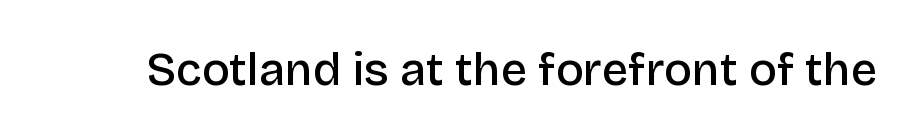
Q: Is the text bold? A: Semi-bold.
Q: Is the text italic (slanted)? A: No, it is upright.
Q: Is the typeface a serif or a sans-serif typeface? A: Sans-serif.
Q: Is the text underlined? A: No.
Q: Is the spacing between letters normal or unusually wide? A: Normal.
Q: Width (condensed, normal, or wide)? A: Normal.
Q: Stroke contrast? A: Low.
Q: x-height? A: Large.
Q: Monospaced? A: No.
